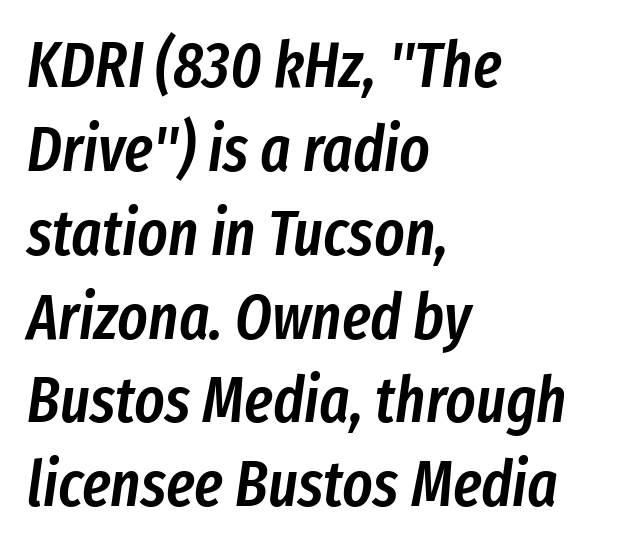
Q: Is the text bold? A: Semi-bold.
Q: Is the text italic (slanted)? A: Yes, it leans right by about 8 degrees.
Q: Is the text underlined? A: No.
Q: How is the paragraph aligned? A: Left-aligned.
Q: Is the spacing between letters normal or unusually wide? A: Normal.
Q: Is the spacing between lines tight, normal or loose? A: Normal.
Q: Width (condensed, normal, or wide)? A: Condensed.
Q: Stroke contrast? A: Low.
Q: x-height? A: Medium.
Q: Monospaced? A: No.
